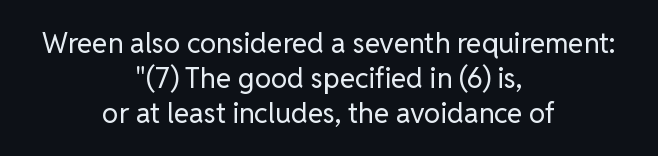
The image shows 28 px regular-weight sans-serif type, upright; set centered, normal line spacing (1.25x), normal letter spacing, not underlined; low stroke contrast and a medium x-height.
